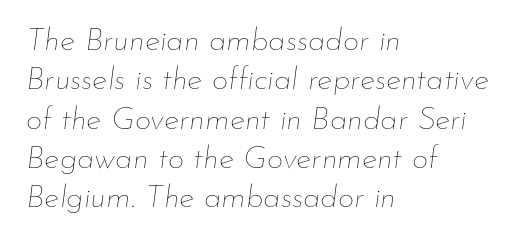
The image shows 32 px thin type, italic (leaning right); set left-aligned, line spacing 1.23x, normal letter spacing, not underlined; low stroke contrast and a small x-height.
